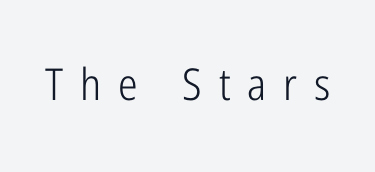
Q: Is the text bold? A: No.
Q: Is the text italic (slanted)? A: No, it is upright.
Q: Is the typeface a serif or a sans-serif typeface? A: Sans-serif.
Q: Is the text underlined? A: No.
Q: Is the spacing between letters normal or unusually wide? A: Unusually wide.
Q: Width (condensed, normal, or wide)? A: Condensed.
Q: Stroke contrast? A: Low.
Q: x-height? A: Medium.
Q: Monospaced? A: No.
